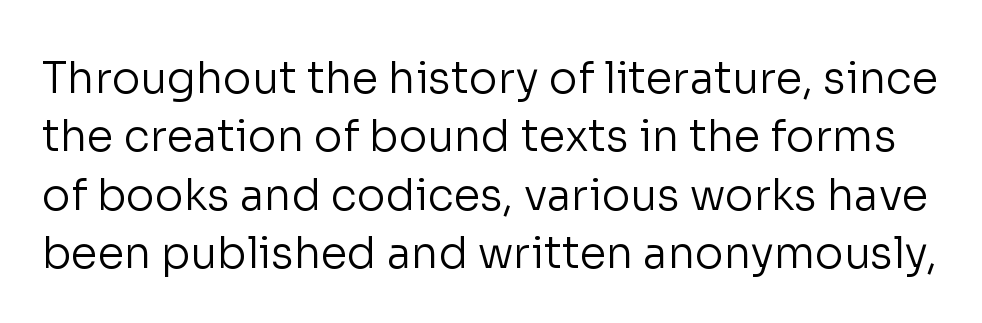
Q: Is the text bold? A: No.
Q: Is the text italic (slanted)? A: No, it is upright.
Q: Is the typeface a serif or a sans-serif typeface? A: Sans-serif.
Q: Is the text underlined? A: No.
Q: Is the spacing between letters normal or unusually wide? A: Normal.
Q: Is the spacing between lines tight, normal or loose? A: Normal.
Q: Width (condensed, normal, or wide)? A: Normal.
Q: Stroke contrast? A: Low.
Q: x-height? A: Medium.
Q: Monospaced? A: No.
